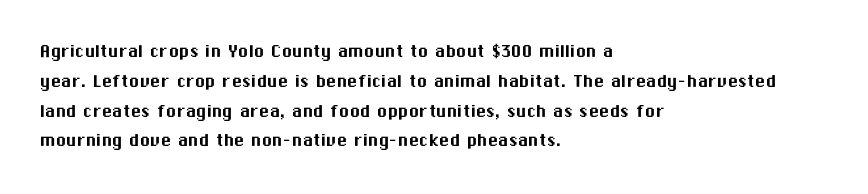
The image shows 21 px text type, upright; set left-aligned, normal line spacing (1.42x), normal letter spacing, not underlined.
